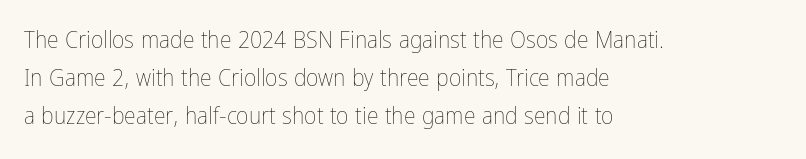
{"italic": "no", "bold": "no", "underline": "no", "align": "left", "line_spacing": "normal", "line_spacing_ratio": 1.59, "letter_spacing": "normal", "letter_spacing_em": 0.0, "glyph_px": 24}
